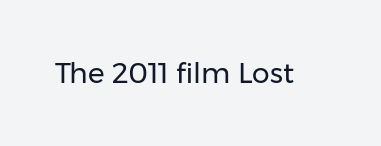
Q: Is the text bold? A: No.
Q: Is the text italic (slanted)? A: No, it is upright.
Q: Is the typeface a serif or a sans-serif typeface? A: Sans-serif.
Q: Is the text underlined? A: No.
Q: Is the spacing between letters normal or unusually wide? A: Normal.
Q: Width (condensed, normal, or wide)? A: Normal.
Q: Stroke contrast? A: Low.
Q: x-height? A: Medium.
Q: Monospaced? A: No.
